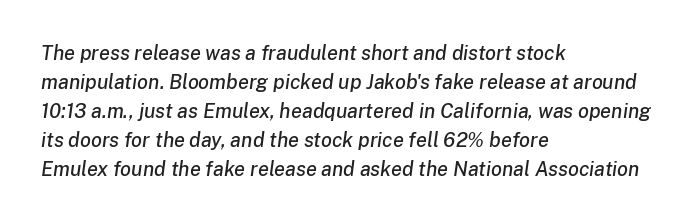
Between one letter and the next there's only the usual sliver of space. The specimen omits any rule beneath the text block's lines. Typeset ragged right — the left edge is the straight one. Baseline-to-baseline distance is the conventional proportion of letter height.
